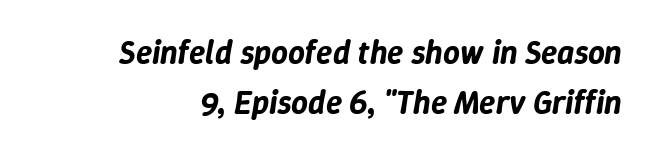
Line endings align vertically; line beginnings do not. Leading: standard. A bare baseline throughout the passage. Character widths vary here, with narrow letters taking less room than wide ones. Rendered with sloped, italic letterforms. The tracking reads as untouched default to a designer's eye.
